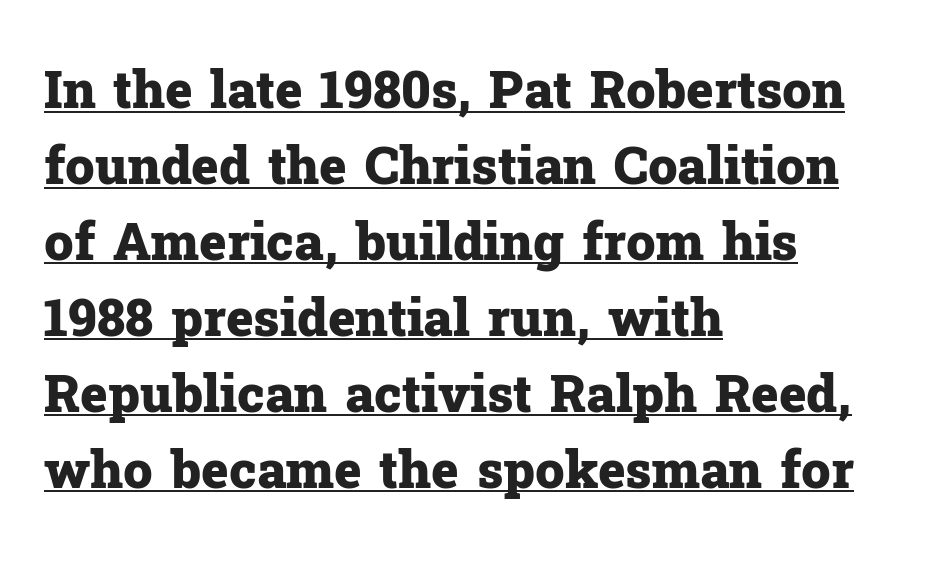
Q: Is the text bold? A: Yes.
Q: Is the text italic (slanted)? A: No, it is upright.
Q: Is the typeface a serif or a sans-serif typeface? A: Serif.
Q: Is the text underlined? A: Yes.
Q: How is the paragraph aligned? A: Left-aligned.
Q: Is the spacing between letters normal or unusually wide? A: Normal.
Q: Is the spacing between lines tight, normal or loose? A: Normal.
Q: Width (condensed, normal, or wide)? A: Normal.
Q: Stroke contrast? A: Low.
Q: x-height? A: Medium.
Q: Monospaced? A: No.
